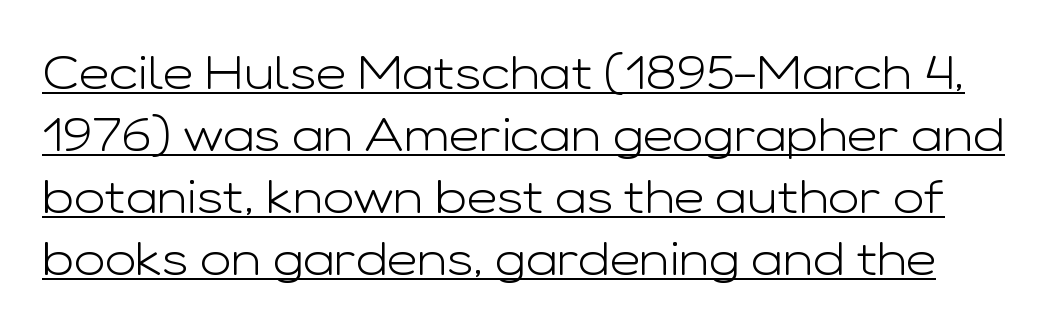
This sample carries an underscore along the baseline area. Regarding leading, the lines here are spaced in the standard way. Summary of weight: not heavy and not bold. Characters remain perfectly vertical along every line. What kind of face is this? One without serifs — a sans.
